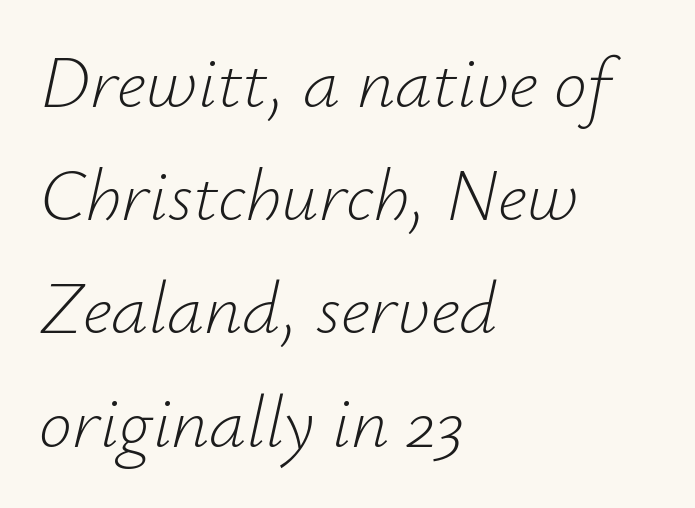
This sample has the flowing, uneven cadence of proportional lettering. Weight: regular or lighter. This sample keeps an unexceptional amount of space between lines. Tracking here is standard; glyphs follow each other at the usual distance. Looking at the ascenders, they clearly lean. These lines stack with their left ends in a neat column.
